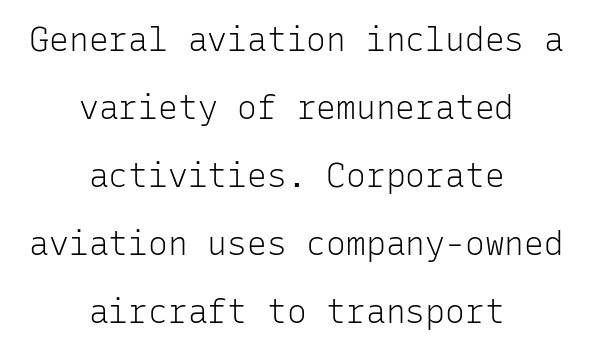
The letterforms sit shoulder to shoulder at normal distance. Reading down the block, each line starts at a different indent, mirrored at its end. Does the leading feel generous? Absolutely, it's lavish. The gap between lines stays unmarked. Classification — sans serif. The specimen reads as upright at a glance.
